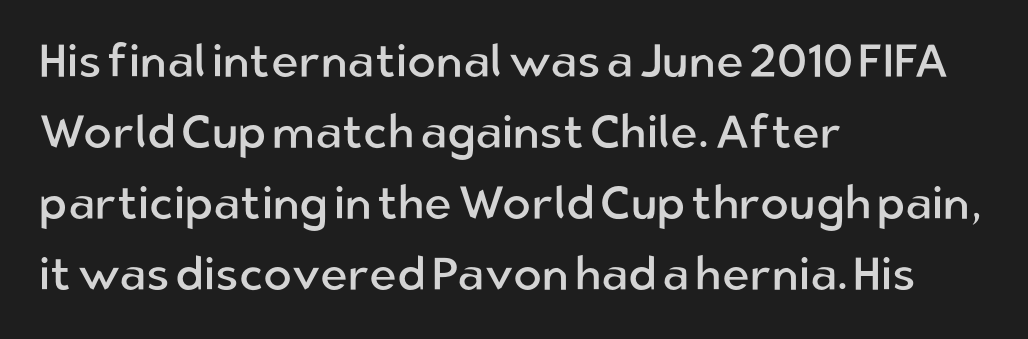
The image shows 47 px regular-weight sans-serif type, upright; set left-aligned, normal line spacing (1.51x), normal letter spacing, not underlined; low stroke contrast and a medium x-height.
